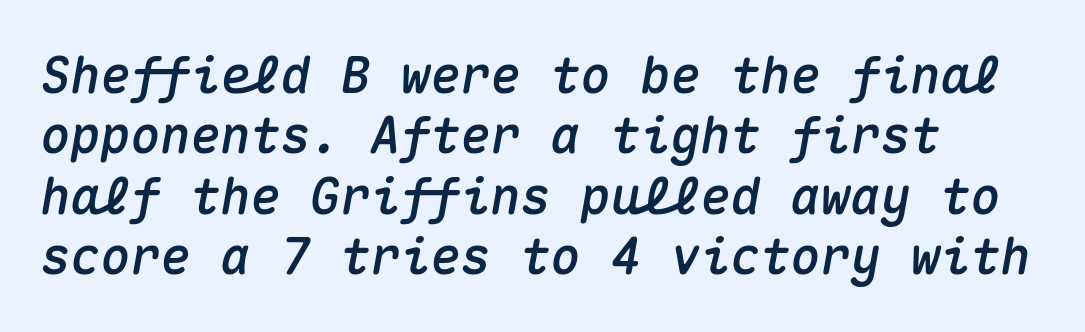
Q: Is the text italic (slanted)? A: Yes, it leans right by about 10 degrees.
Q: Is the text underlined? A: No.
Q: How is the paragraph aligned? A: Left-aligned.
Q: Is the spacing between letters normal or unusually wide? A: Normal.
Q: Width (condensed, normal, or wide)? A: Normal.
Q: Stroke contrast? A: Medium.
Q: x-height? A: Medium.
Q: Monospaced? A: Yes.
